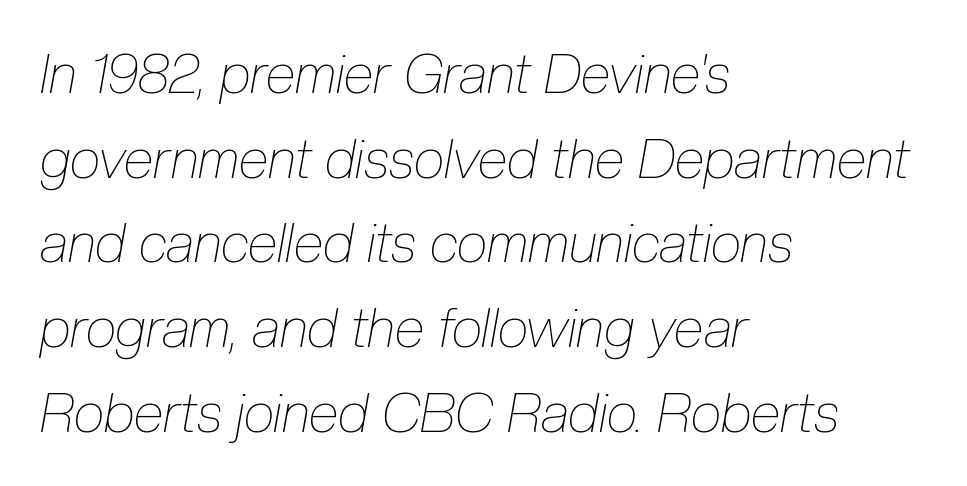
The image shows 55 px thin, condensed type, italic (leaning right); set left-aligned, normal line spacing (1.54x), normal letter spacing, not underlined; low stroke contrast and a medium x-height.
